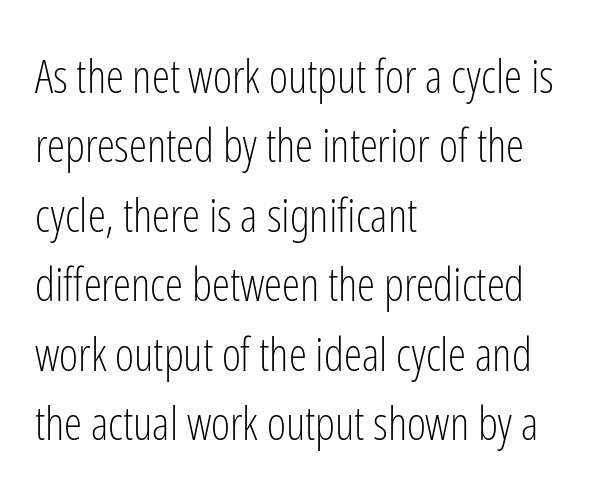
{"serif": "no", "italic": "no", "bold": "no", "weight": "light", "width": "condensed", "stroke_contrast": "low", "x_height": "medium", "monospaced": "no", "underline": "no", "align": "left", "line_spacing": "normal", "line_spacing_ratio": 1.51, "letter_spacing": "normal", "letter_spacing_em": 0.0, "glyph_px": 46}
